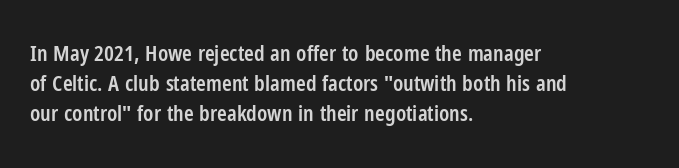
In terms of letterspacing, this is plain default setting. Underlining? Definitely not there. The rendering anchors every line to the left-hand side. Style check: upright.
